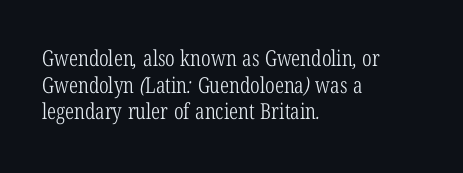
Is the stroke heavy? The answer is a plain regular-or-lighter. Any mark beneath the type? The region is blank. The face used here is rendered with its standard letterfit. Leftover space on each line is placed entirely after the last word.
